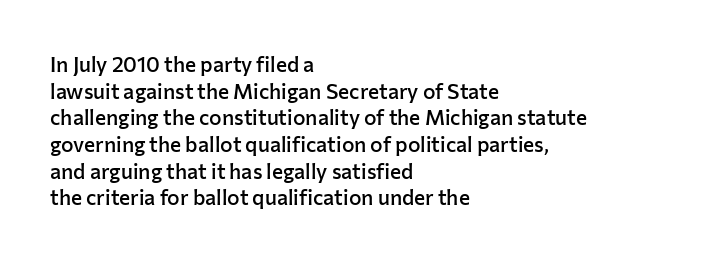
{"italic": "no", "bold": "semi", "underline": "no", "align": "left", "line_spacing": "normal", "line_spacing_ratio": 1.27, "letter_spacing": "normal", "letter_spacing_em": 0.0, "glyph_px": 21}
